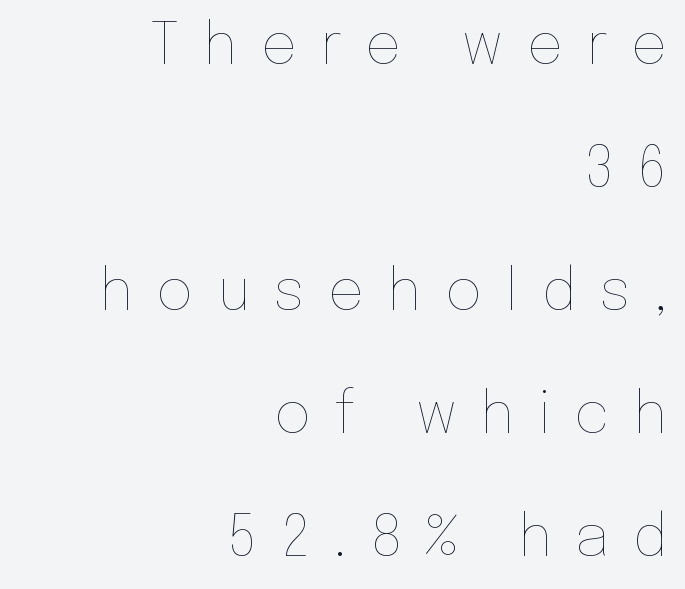
The image shows 57 px thin type, upright; set right-aligned, loose line spacing (2.16x), unusually wide letter spacing (+0.41 em), not underlined; low stroke contrast and a medium x-height.
